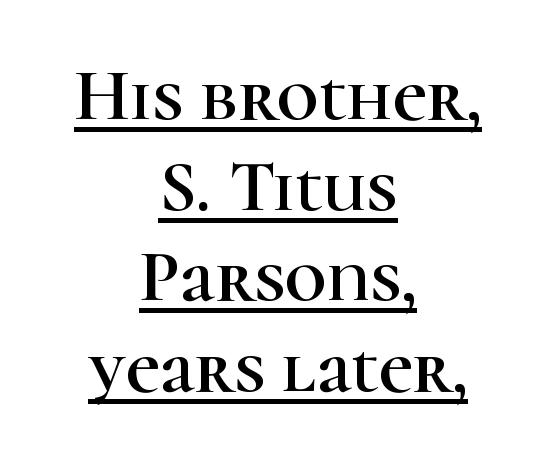
Observe the serifs anchoring each vertical stroke in this sample. A rule runs beneath these lines of type. Here the glyphs are tracked normally, forming tight word shapes. Do the characters align in a grid? No, the font is proportional. No italicization has been applied; the sample stays upright.
